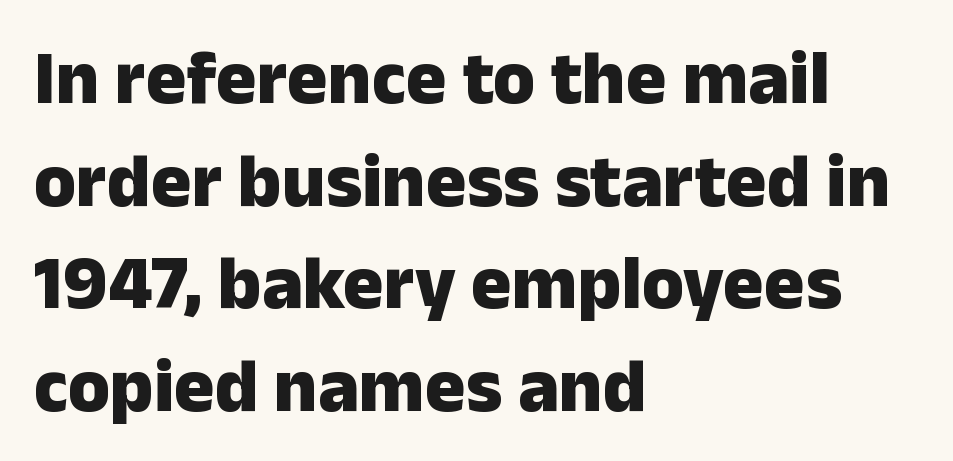
Q: Is the text bold? A: Yes.
Q: Is the text italic (slanted)? A: No, it is upright.
Q: Is the typeface a serif or a sans-serif typeface? A: Sans-serif.
Q: Is the text underlined? A: No.
Q: How is the paragraph aligned? A: Left-aligned.
Q: Is the spacing between letters normal or unusually wide? A: Normal.
Q: Is the spacing between lines tight, normal or loose? A: Normal.
Q: Width (condensed, normal, or wide)? A: Normal.
Q: Stroke contrast? A: Low.
Q: x-height? A: Medium.
Q: Monospaced? A: No.
